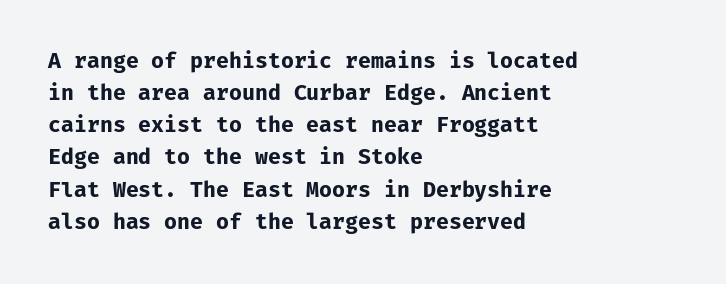
{"italic": "no", "bold": "yes", "underline": "no", "align": "left", "line_spacing": "normal", "line_spacing_ratio": 1.53, "letter_spacing": "normal", "letter_spacing_em": 0.0, "glyph_px": 21}
